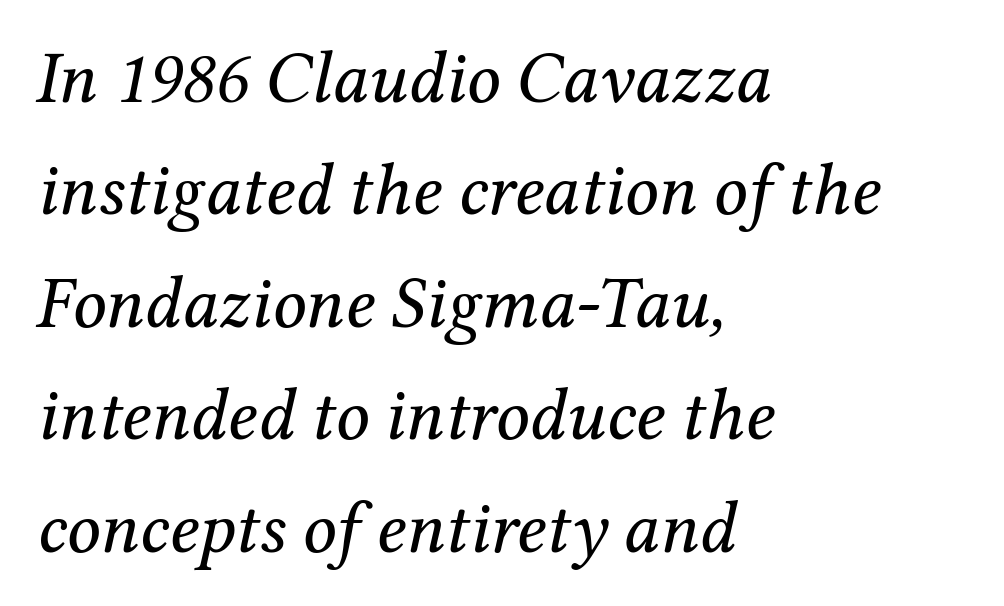
{"serif": "yes", "italic": "yes", "lean": "right", "slant_degrees": 12, "bold": "no", "weight": "regular", "width": "normal", "stroke_contrast": "medium", "x_height": "medium", "monospaced": "no", "underline": "no", "align": "left", "line_spacing": "normal", "line_spacing_ratio": 1.52, "letter_spacing": "normal", "letter_spacing_em": 0.0, "glyph_px": 74}
